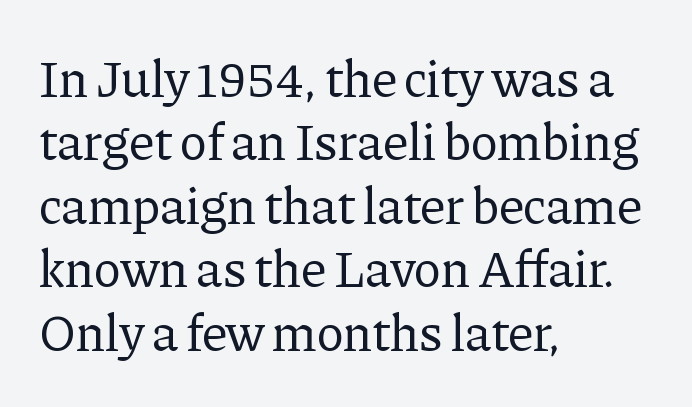
Q: Is the text bold? A: No.
Q: Is the text italic (slanted)? A: No, it is upright.
Q: Is the typeface a serif or a sans-serif typeface? A: Serif.
Q: Is the text underlined? A: No.
Q: How is the paragraph aligned? A: Left-aligned.
Q: Is the spacing between letters normal or unusually wide? A: Normal.
Q: Width (condensed, normal, or wide)? A: Normal.
Q: Stroke contrast? A: Low.
Q: x-height? A: Medium.
Q: Monospaced? A: No.
